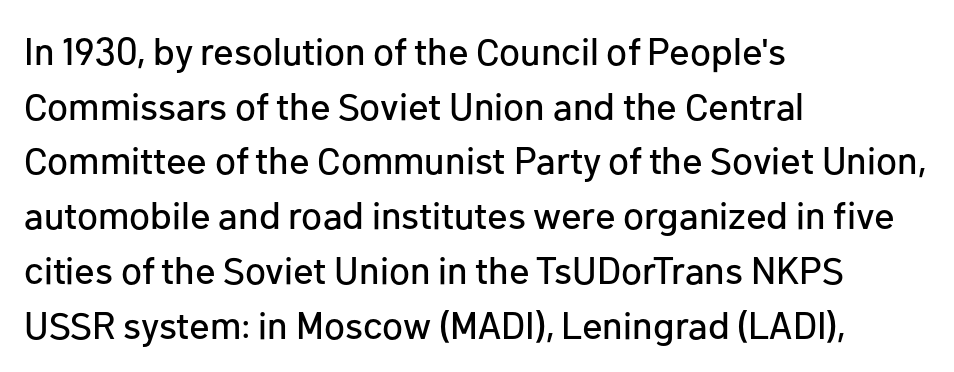
Tracking value appears to be zero — textbook default spacing. Think of a printed novel: that variable character pitch is what you see here. Descenders hang freely into open space. Upright lettering throughout. What's the leading like? Ordinary, nothing unusual. The paragraph shown leans on its left margin.
